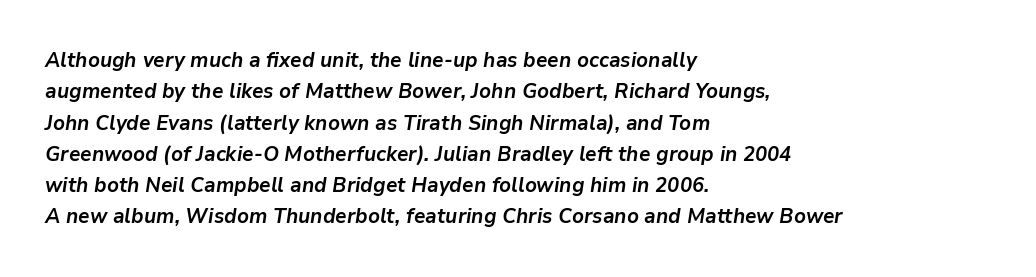
Q: Is the text bold? A: Yes.
Q: Is the text italic (slanted)? A: Yes, it leans right by about 9 degrees.
Q: Is the text underlined? A: No.
Q: How is the paragraph aligned? A: Left-aligned.
Q: Is the spacing between letters normal or unusually wide? A: Normal.
Q: Is the spacing between lines tight, normal or loose? A: Normal.
